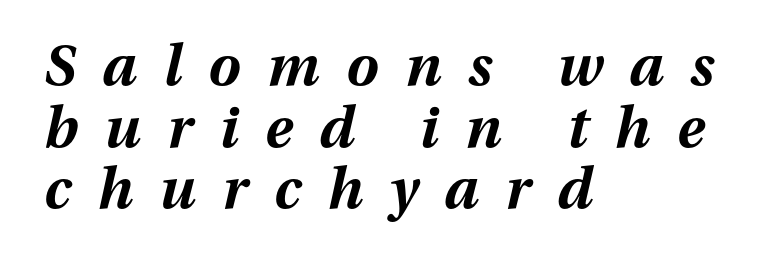
The image shows 57 px bold type, italic (leaning right); set left-aligned, tight line spacing (1.08x), unusually wide letter spacing (+0.47 em), not underlined; medium stroke contrast and a medium x-height.
